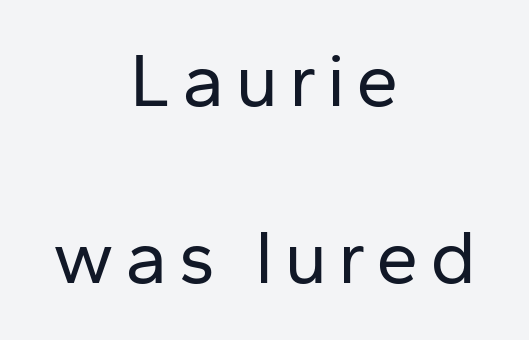
{"serif": "no", "italic": "no", "bold": "no", "weight": "regular", "width": "normal", "stroke_contrast": "low", "x_height": "medium", "monospaced": "no", "underline": "no", "align": "center", "line_spacing": "loose", "line_spacing_ratio": 2.33, "glyph_px": 76}
